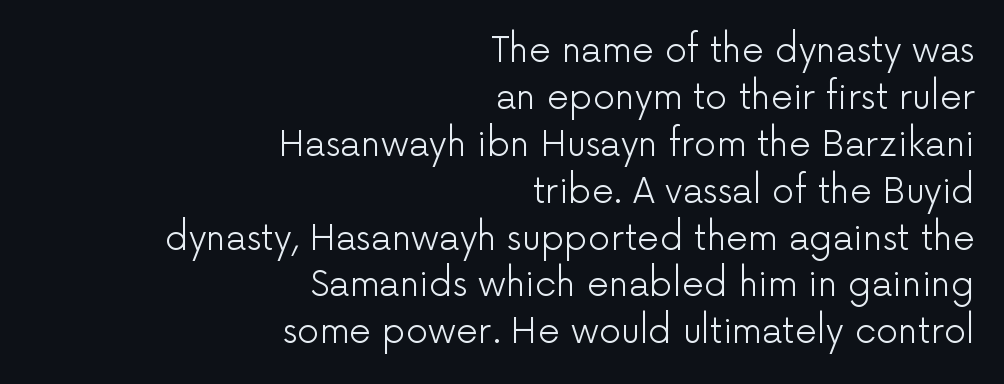
Lines of text with bare space underneath. Unlike italic type, these characters show no tilt at all. The cut favours lightness, reaching ordinary text weight at its darkest. Baseline-to-baseline distance is the conventional proportion of letter height. You could not count columns in this text — the font is proportionally spaced.
